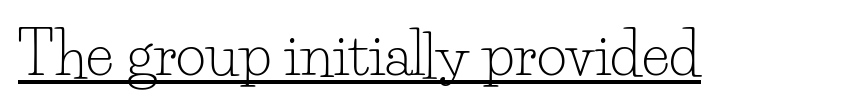
{"serif": "yes", "italic": "no", "bold": "no", "weight": "light", "width": "normal", "stroke_contrast": "low", "x_height": "small", "monospaced": "no", "underline": "yes", "letter_spacing": "normal", "letter_spacing_em": 0.0, "glyph_px": 58}
